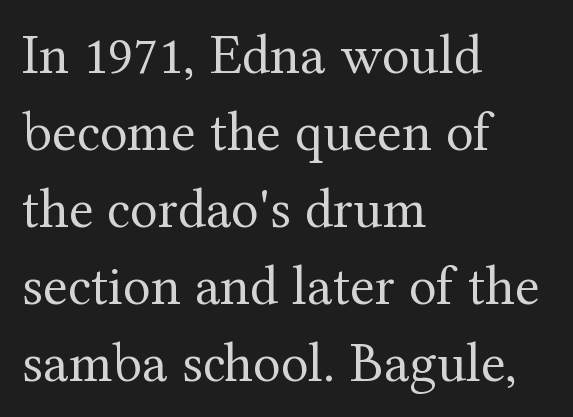
The block of text has a typical density, with ordinary space between rows. A typesetter would call this zero additional tracking. Looks like regular typesetting: each glyph gets only the width it needs. Serifs: yes, visible at the terminals of the letterforms. These lines are set flush left with a ragged right edge.
